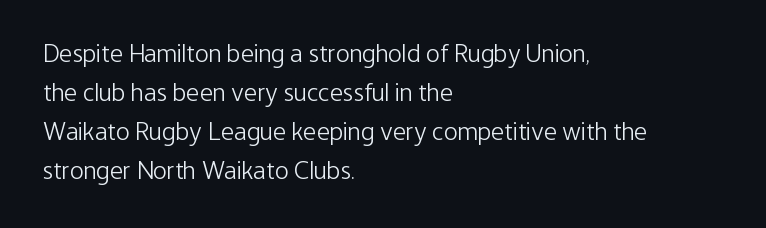
{"italic": "no", "bold": "no", "underline": "no", "align": "left", "line_spacing": "normal", "line_spacing_ratio": 1.5, "letter_spacing": "normal", "letter_spacing_em": 0.0, "glyph_px": 26}
